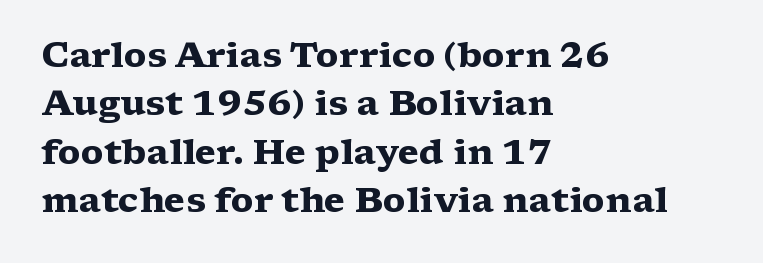
{"serif": "yes", "italic": "no", "bold": "yes", "weight": "heavy", "width": "wide", "stroke_contrast": "medium", "x_height": "medium", "monospaced": "no", "underline": "no", "align": "left", "line_spacing": "normal", "line_spacing_ratio": 1.38, "letter_spacing": "normal", "letter_spacing_em": 0.0, "glyph_px": 35}
